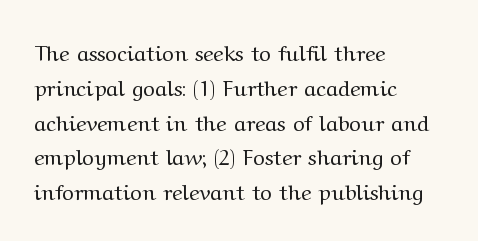
Q: Is the text bold? A: No.
Q: Is the text italic (slanted)? A: No, it is upright.
Q: Is the text underlined? A: No.
Q: How is the paragraph aligned? A: Left-aligned.
Q: Is the spacing between letters normal or unusually wide? A: Normal.
Q: Is the spacing between lines tight, normal or loose? A: Normal.
